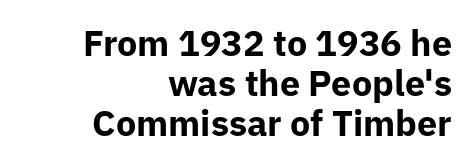
Default kerning and tracking; the words read as compact shapes. Vertically, the passage feels compressed, each row crowding the next. Compared with an ordinary text face, these strokes are far heavier — a full bold. Just letters on the line, the space beneath them empty. You could not count columns in this text — the font is proportionally spaced.
